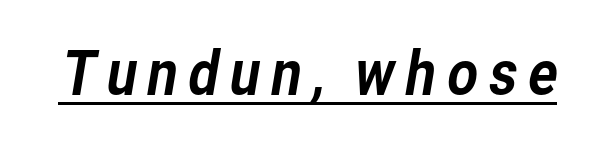
You can see a thin bar hugging the bottom of the glyphs. These lines are rendered in a variable-pitch font. Look at the bottom of the vertical strokes: they stop flat, with no serifs.
